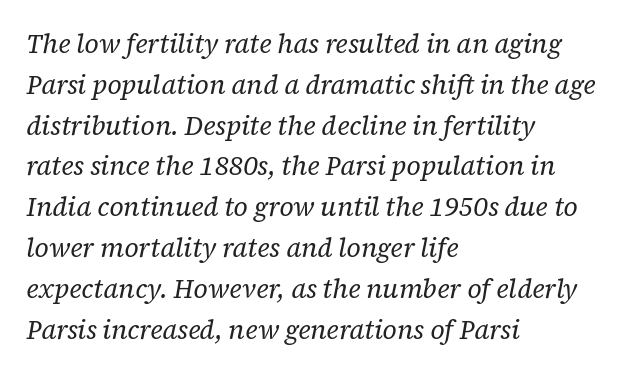
Nobody drew a line under any word here. Casual observation: everything's shoved over to the left. This sample keeps an unexceptional amount of space between lines. Look at the tracking — it's just the regular setting, nothing added. Compared with ordinary roman type, these characters are visibly tilted.
